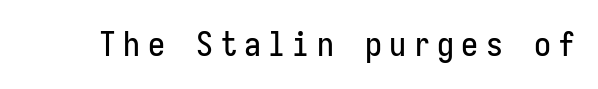
Q: Is the text italic (slanted)? A: No, it is upright.
Q: Is the typeface a serif or a sans-serif typeface? A: Sans-serif.
Q: Is the text underlined? A: No.
Q: Is the spacing between letters normal or unusually wide? A: Unusually wide.
Q: Width (condensed, normal, or wide)? A: Condensed.
Q: Stroke contrast? A: Low.
Q: x-height? A: Medium.
Q: Monospaced? A: Yes.
